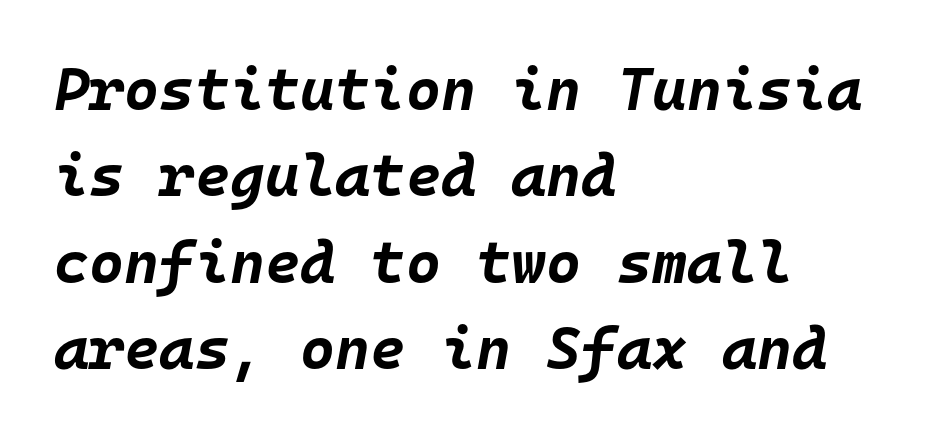
Q: Is the text bold? A: Yes.
Q: Is the text italic (slanted)? A: Yes, it leans right by about 10 degrees.
Q: Is the text underlined? A: No.
Q: How is the paragraph aligned? A: Left-aligned.
Q: Is the spacing between letters normal or unusually wide? A: Normal.
Q: Is the spacing between lines tight, normal or loose? A: Normal.
Q: Width (condensed, normal, or wide)? A: Normal.
Q: Stroke contrast? A: Low.
Q: x-height? A: Large.
Q: Monospaced? A: Yes.
